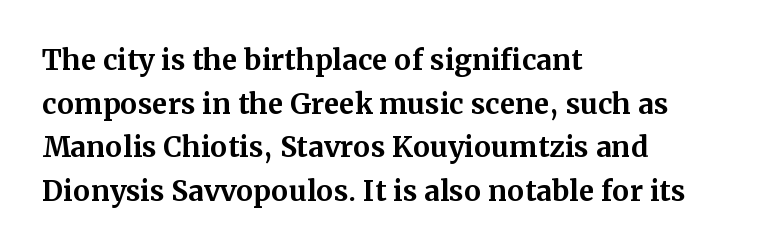
Notice how the stems are strictly vertical — no italics here. A typesetter would call this leading conventional body-copy spacing. Font category for this specimen: serif. Look at the stroke-to-counter ratio: heavy, a bold.
